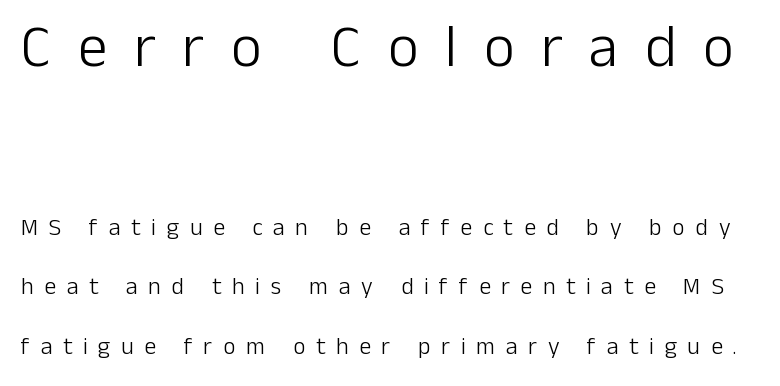
Serifs: no, the terminals of the letterforms are clean. The face used here is proportionally spaced, like ordinary book or web type. Letter spacing: wide. The baseline area is clear. The block sitting higher on the canvas is the one with enlarged characters. Style check: upright.
